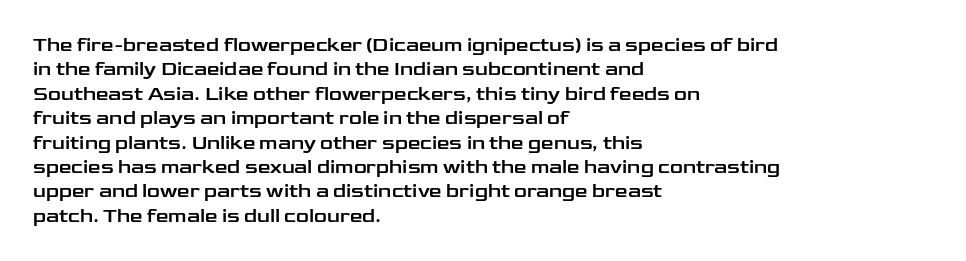
The image shows 20 px text type, upright; set left-aligned, line spacing 1.22x, normal letter spacing, not underlined.
